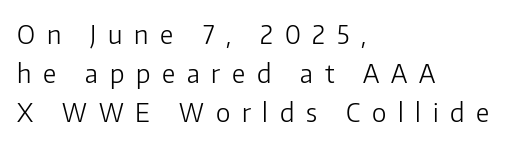
Unbolded letterforms with no extra heft. A typesetter would call this heavily tracked-out type. Teacher's note: observe the even left margin — that is flush-left alignment. The letters stand upright; this is a roman face.
